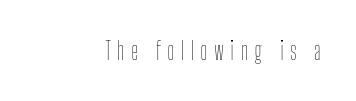
Q: Is the text bold? A: No.
Q: Is the text italic (slanted)? A: No, it is upright.
Q: Is the text underlined? A: No.
Q: Is the spacing between letters normal or unusually wide? A: Unusually wide.
